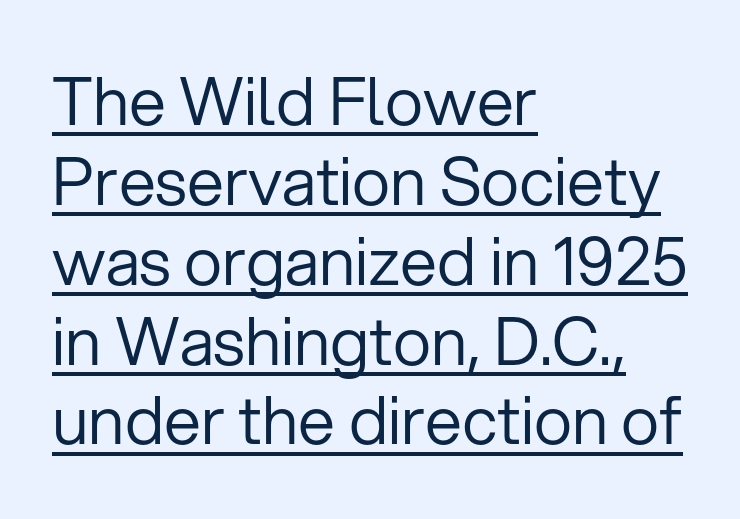
The image shows 66 px regular-weight sans-serif type, upright; set left-aligned, line spacing 1.21x, normal letter spacing, underlined; low stroke contrast and a medium x-height.
